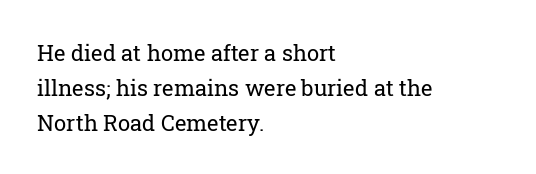
Q: Is the text bold? A: No.
Q: Is the text italic (slanted)? A: No, it is upright.
Q: Is the text underlined? A: No.
Q: How is the paragraph aligned? A: Left-aligned.
Q: Is the spacing between letters normal or unusually wide? A: Normal.
Q: Is the spacing between lines tight, normal or loose? A: Normal.
